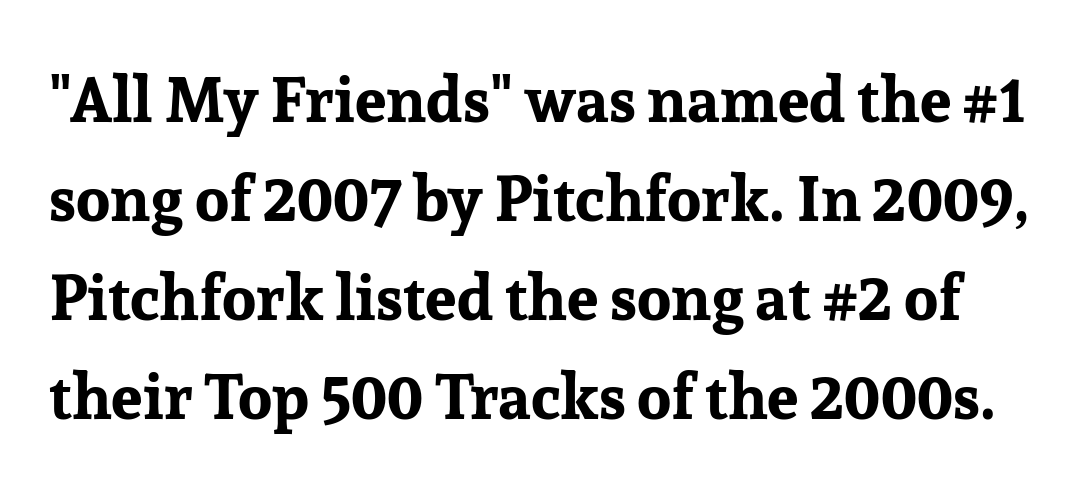
The image shows 63 px bold serif type, upright; set normal line spacing (1.57x), normal letter spacing, not underlined; low stroke contrast and a medium x-height.
